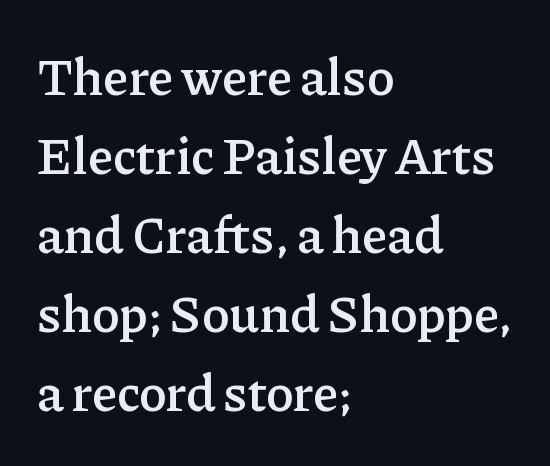
The image shows 52 px semibold serif type, upright; set left-aligned, normal line spacing (1.52x), normal letter spacing, not underlined; low stroke contrast and a medium x-height.
